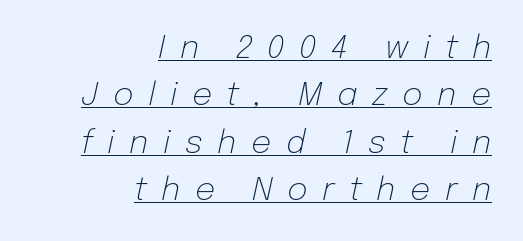
{"italic": "yes", "lean": "right", "slant_degrees": 12, "bold": "no", "weight": "light", "width": "normal", "stroke_contrast": "low", "x_height": "medium", "monospaced": "no", "underline": "yes", "align": "right", "line_spacing": "normal", "line_spacing_ratio": 1.48, "letter_spacing": "wide", "letter_spacing_em": 0.45, "glyph_px": 32}
